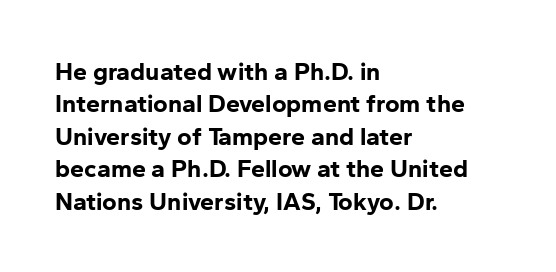
A typesetter would mark this as roman, not italic. The strokes are fattened all the way to bold. Beneath every word, the page is bare. The letters sit at their default tracking, neither squeezed nor spread. Notice how the passage keeps a crisp vertical edge on the left only. The lines sit at an ordinary, default distance from one another.
